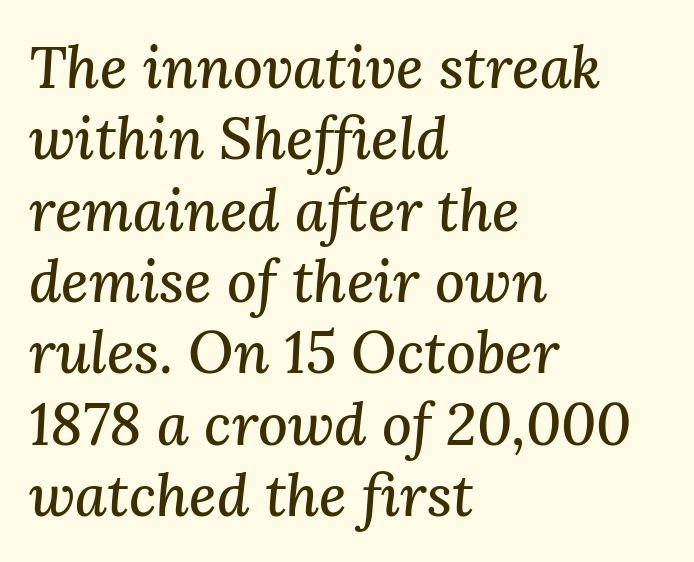
Observe the serifs anchoring each vertical stroke in this sample. Each row of text sits above clean, open space. The typography opts for an oblique posture over an upright one. This rendering uses left alignment, leaving the right contour irregular. The horizontal fit of the characters is conventional and even.
